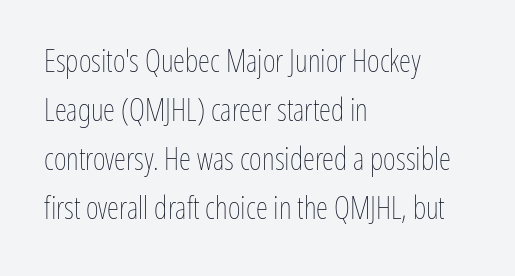
The zone under the glyphs is completely vacant. Upright lettering throughout. The block of text has a typical density, with ordinary space between rows. Each line starts at the same left margin while the right side varies.
